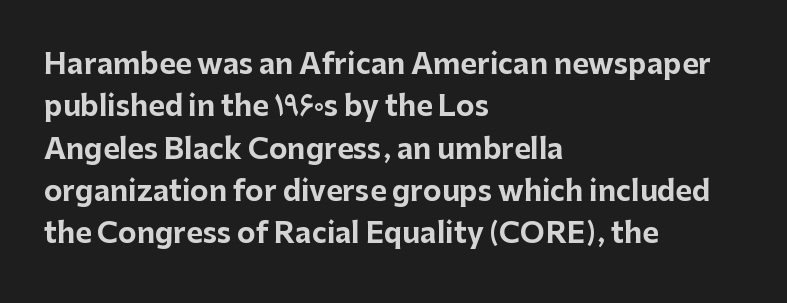
Q: Is the text bold? A: Yes.
Q: Is the text italic (slanted)? A: No, it is upright.
Q: Is the typeface a serif or a sans-serif typeface? A: Sans-serif.
Q: Is the text underlined? A: No.
Q: How is the paragraph aligned? A: Left-aligned.
Q: Is the spacing between letters normal or unusually wide? A: Normal.
Q: Is the spacing between lines tight, normal or loose? A: Normal.
Q: Width (condensed, normal, or wide)? A: Normal.
Q: Stroke contrast? A: Low.
Q: x-height? A: Medium.
Q: Monospaced? A: No.
